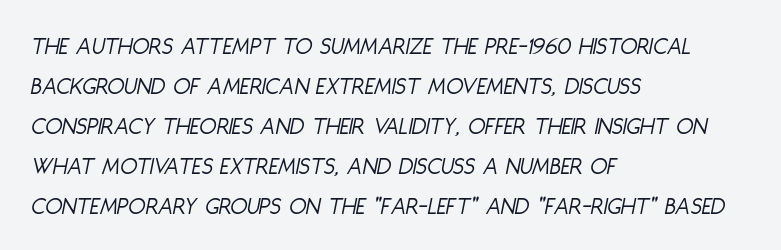
Does extra space separate the letters? No, they use regular spacing. Descender tails drop into unmarked territory. This sample keeps an unexceptional amount of space between lines. Typeset ragged right — the left edge is the straight one. Heft: none added — not bold.
